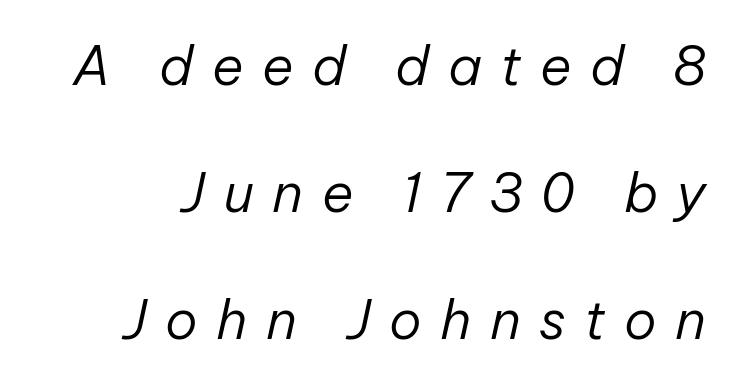
Q: Is the text bold? A: No.
Q: Is the text italic (slanted)? A: Yes, it leans right by about 12 degrees.
Q: Is the text underlined? A: No.
Q: Is the spacing between letters normal or unusually wide? A: Unusually wide.
Q: Is the spacing between lines tight, normal or loose? A: Loose.
Q: Width (condensed, normal, or wide)? A: Normal.
Q: Stroke contrast? A: Low.
Q: x-height? A: Medium.
Q: Monospaced? A: No.
